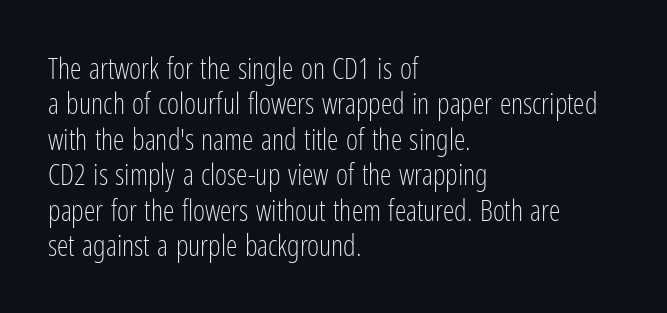
The image shows 29 px light, condensed sans-serif type, upright; set left-aligned, line spacing 1.22x, normal letter spacing, not underlined; low stroke contrast and a medium x-height.
